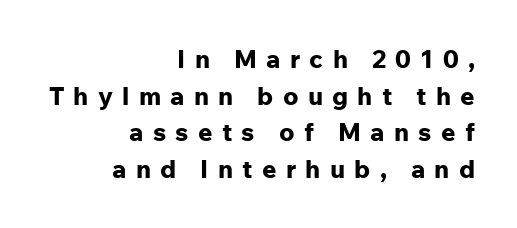
The image shows 25 px bold type, upright; set right-aligned, normal line spacing (1.47x), unusually wide letter spacing (+0.37 em), not underlined.
